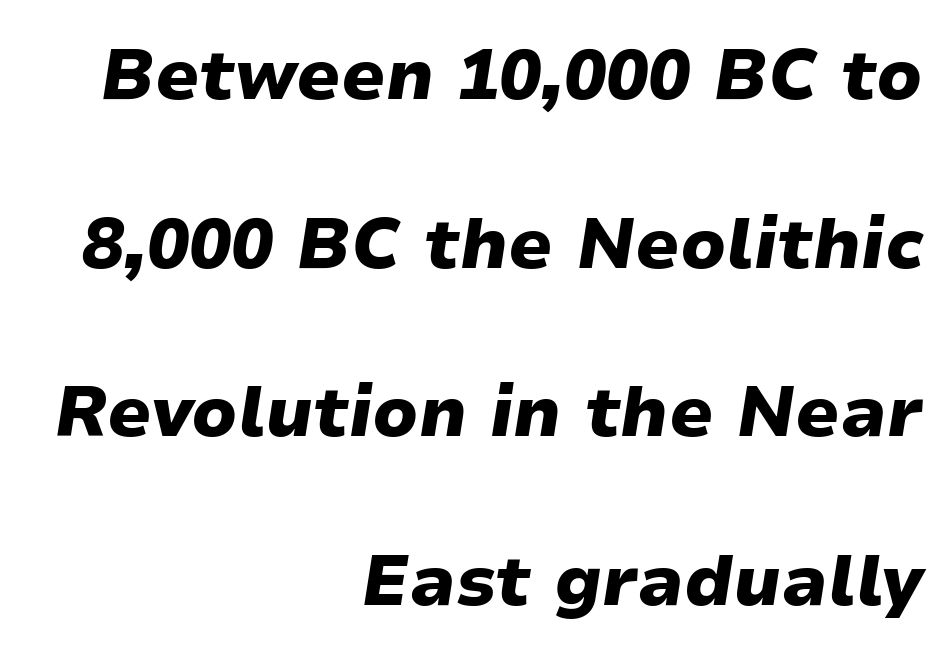
Characters are canted at an angle relative to the baseline's perpendicular. Type without underlining. If you drew a ruler down the right edge, every line would touch it. Is this a fixed-width face? No — the glyphs have proportional, varying widths. The block of text is sparse from top to bottom, with ample space between rows. Every letter is thick-stroked: bold, no question.
